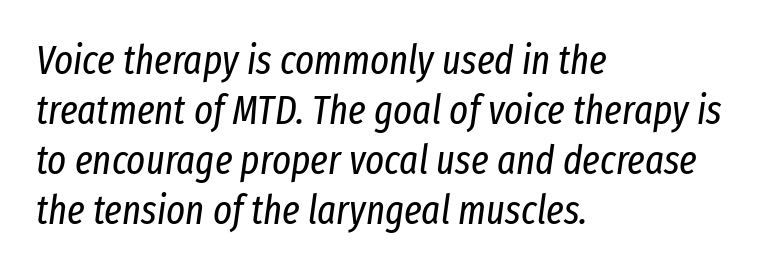
{"italic": "yes", "lean": "right", "slant_degrees": 8, "bold": "no", "weight": "regular", "width": "condensed", "stroke_contrast": "low", "x_height": "medium", "monospaced": "no", "underline": "no", "align": "left", "line_spacing": "normal", "line_spacing_ratio": 1.25, "letter_spacing": "normal", "letter_spacing_em": 0.0, "glyph_px": 40}
